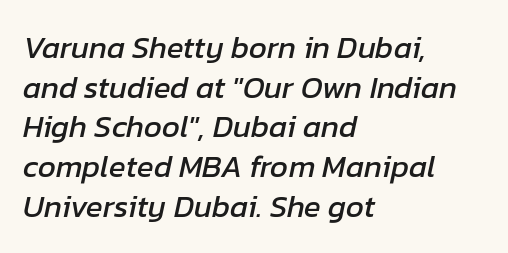
The image shows 31 px text type, italic (leaning right); set left-aligned, normal line spacing (1.28x), normal letter spacing, not underlined; low stroke contrast and a medium x-height.
